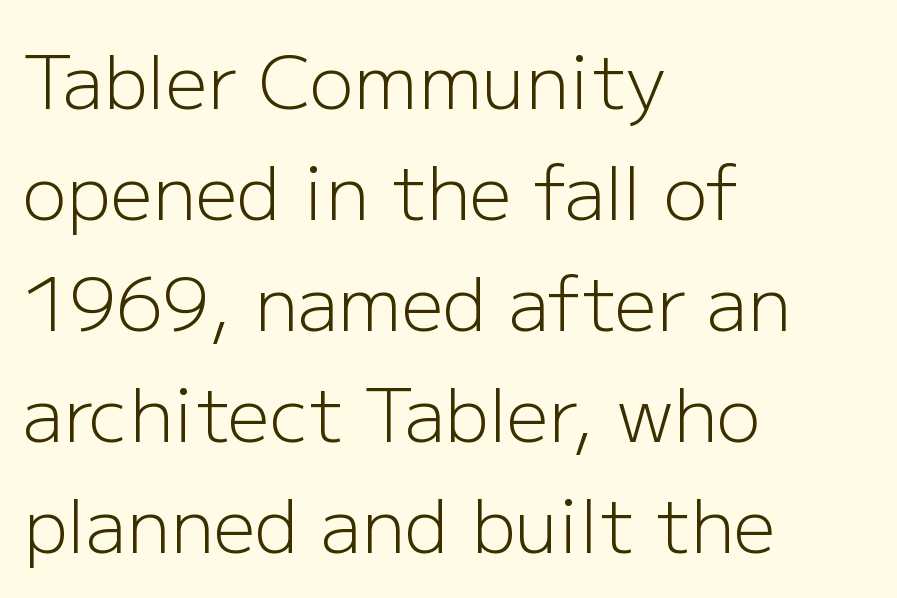
Italic? Not at all — the glyphs are vertical. Quick note: interline space is typical. Honestly, the letter spacing is just normal — you wouldn't notice it. These lines are rendered in a variable-pitch font. The glyphs are unaccompanied by any horizontal stroke below them. Horizontally, the lines are justified to the leading edge only.
